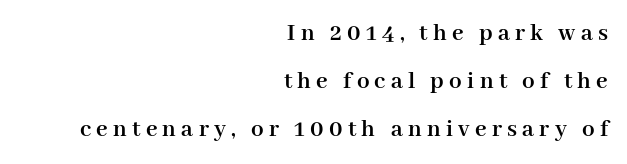
Q: Is the text bold? A: Yes.
Q: Is the text italic (slanted)? A: No, it is upright.
Q: Is the text underlined? A: No.
Q: How is the paragraph aligned? A: Right-aligned.
Q: Is the spacing between letters normal or unusually wide? A: Unusually wide.
Q: Is the spacing between lines tight, normal or loose? A: Loose.
